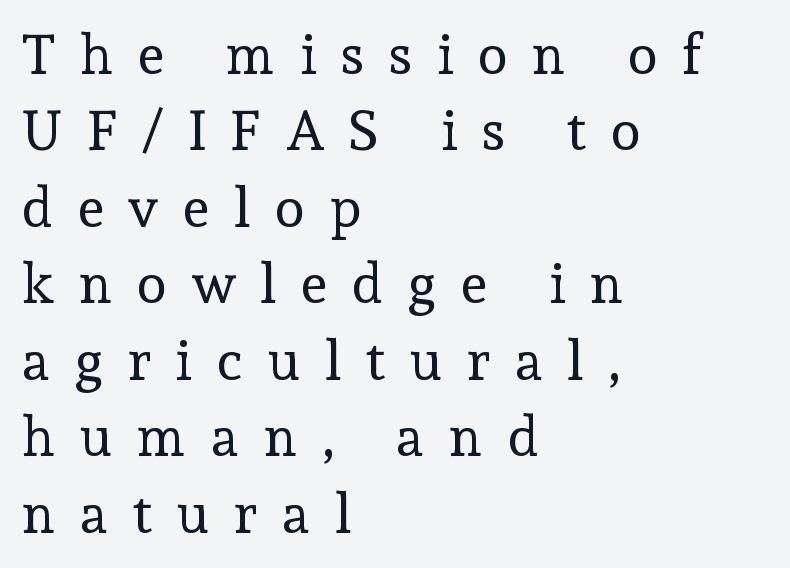
Q: Is the text bold? A: No.
Q: Is the text italic (slanted)? A: No, it is upright.
Q: Is the typeface a serif or a sans-serif typeface? A: Serif.
Q: Is the text underlined? A: No.
Q: How is the paragraph aligned? A: Left-aligned.
Q: Is the spacing between letters normal or unusually wide? A: Unusually wide.
Q: Is the spacing between lines tight, normal or loose? A: Normal.
Q: Width (condensed, normal, or wide)? A: Normal.
Q: x-height? A: Medium.
Q: Monospaced? A: No.
